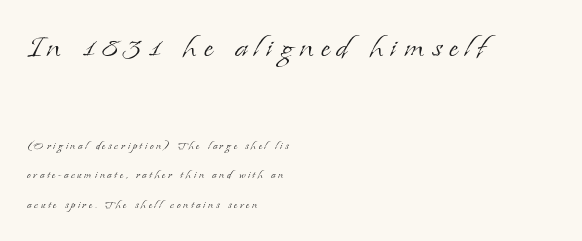
No extra ink here — the face is not bold. Here the first block reads like a headline and the second like body copy. No word sits above an underline. The rendering shows small feet on the letterforms — a serif design.
